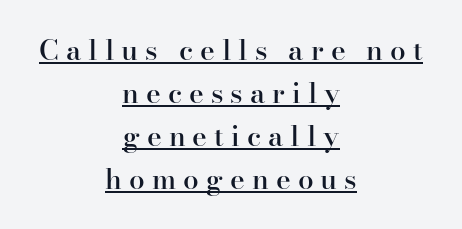
The image shows 28 px semibold serif type, upright; set centered, normal line spacing (1.53x), unusually wide letter spacing (+0.25 em), underlined; high stroke contrast and a small x-height.
